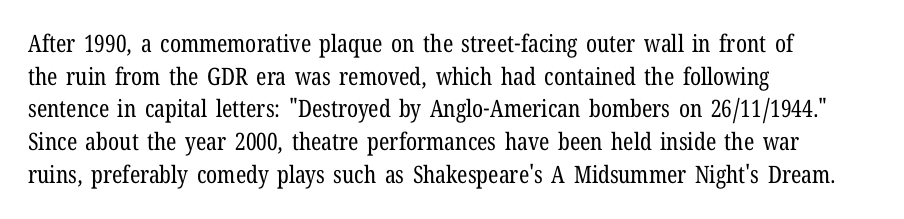
Plain, unruled lines of type. Ordinary non-slanted type is in use. Does extra space separate the letters? No, they use regular spacing. This is not heavy type; no bold has been used. These lines sit exactly where default settings would place them. Reading down the block, your eye returns to a fixed left position each line.
